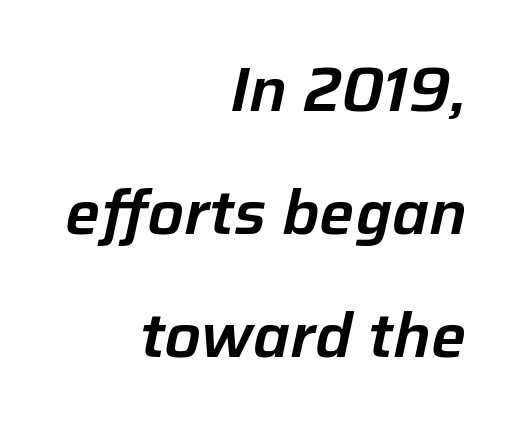
{"italic": "yes", "lean": "right", "slant_degrees": 12, "width": "normal", "stroke_contrast": "low", "x_height": "medium", "monospaced": "no", "underline": "no", "align": "right", "line_spacing": "loose", "line_spacing_ratio": 1.98, "letter_spacing": "normal", "letter_spacing_em": 0.0, "glyph_px": 62}
